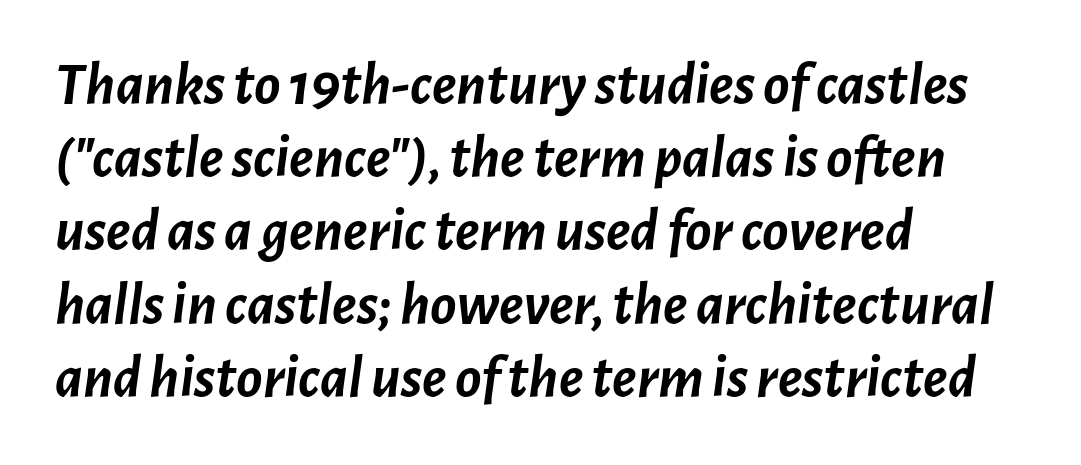
Here the designer chose a conventional face with non-uniform glyph widths. Where is the straight margin? On the left. Rule under the text: the space is simply empty. Observe the ordinary spacing: letters are neighbours, not strangers.
